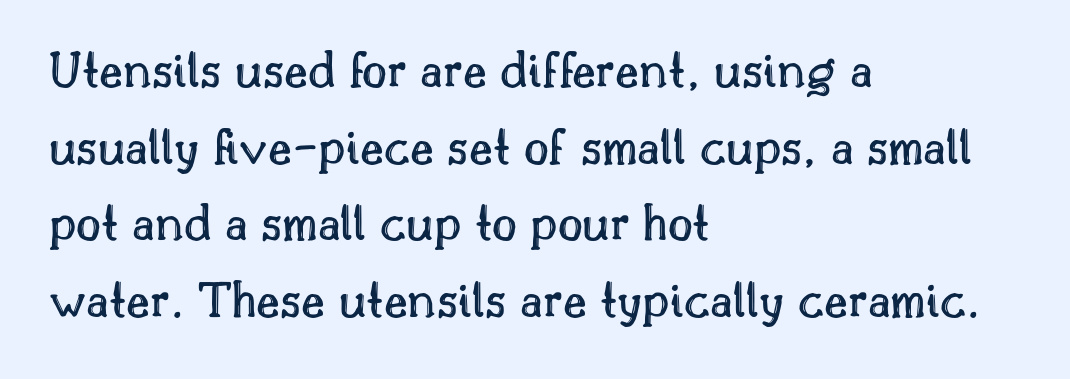
Q: Is the text italic (slanted)? A: No, it is upright.
Q: Is the text underlined? A: No.
Q: How is the paragraph aligned? A: Left-aligned.
Q: Is the spacing between letters normal or unusually wide? A: Normal.
Q: Is the spacing between lines tight, normal or loose? A: Normal.
Q: Width (condensed, normal, or wide)? A: Normal.
Q: x-height? A: Small.
Q: Monospaced? A: No.
